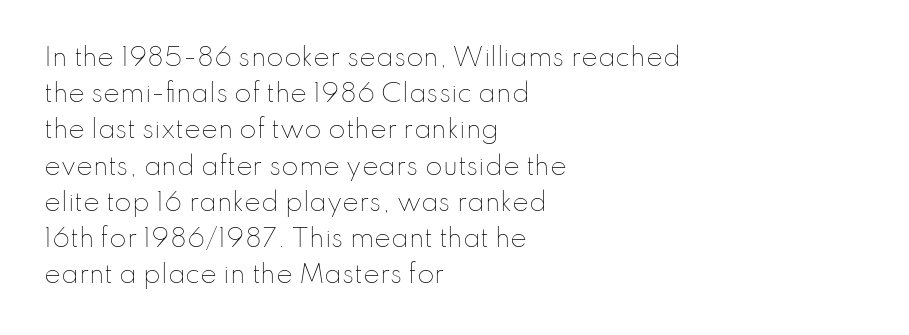
The image shows 25 px text type, upright; set left-aligned, normal line spacing (1.45x), normal letter spacing, not underlined.
